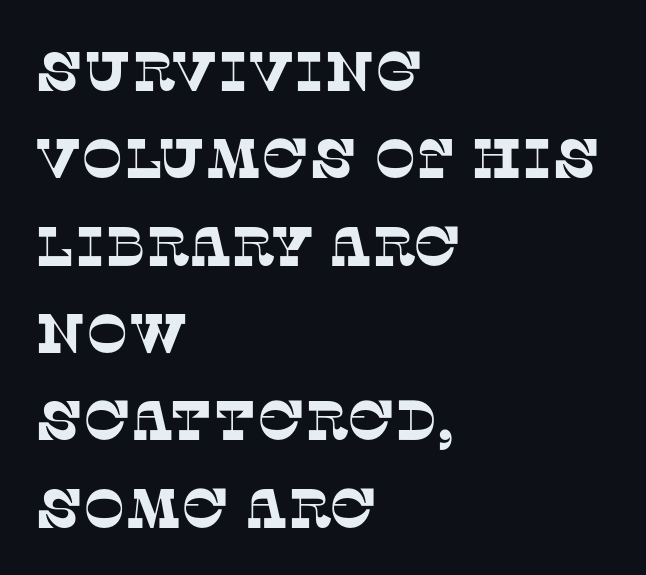
The image shows 56 px serif type; set left-aligned, normal line spacing (1.56x), normal letter spacing, not underlined; low stroke contrast and a large x-height.
